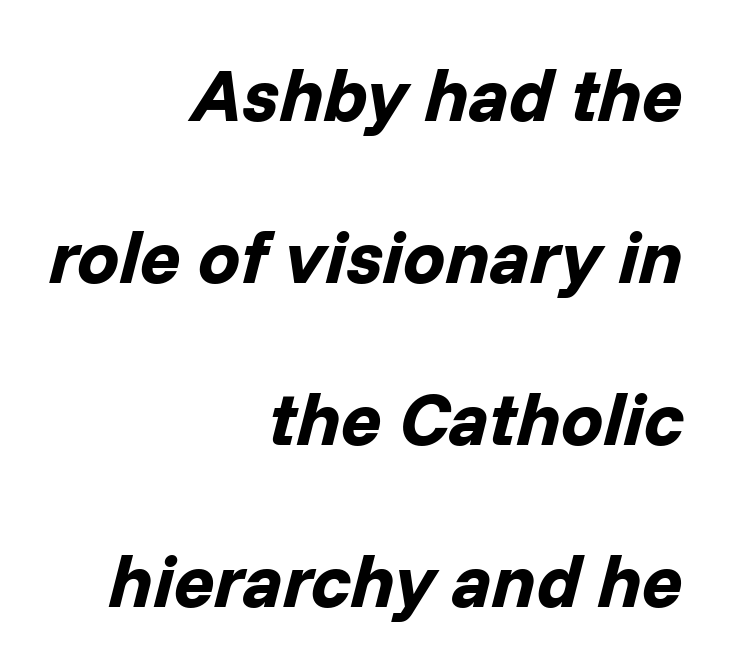
{"italic": "yes", "lean": "right", "slant_degrees": 14, "bold": "yes", "weight": "bold", "width": "normal", "stroke_contrast": "low", "x_height": "medium", "monospaced": "no", "underline": "no", "align": "right", "line_spacing": "loose", "line_spacing_ratio": 2.16, "letter_spacing": "normal", "letter_spacing_em": 0.0, "glyph_px": 75}
